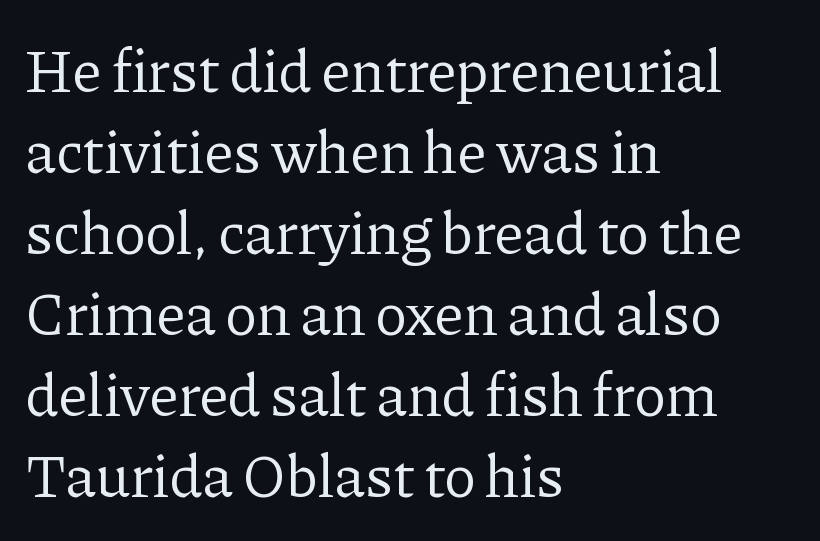
Interline gaps are of average width in this sample. You can tell from the footed stems that serif type was used. Character widths vary here, with narrow letters taking less room than wide ones. The lettering stays uniformly vertical, giving the passage a roman look.
